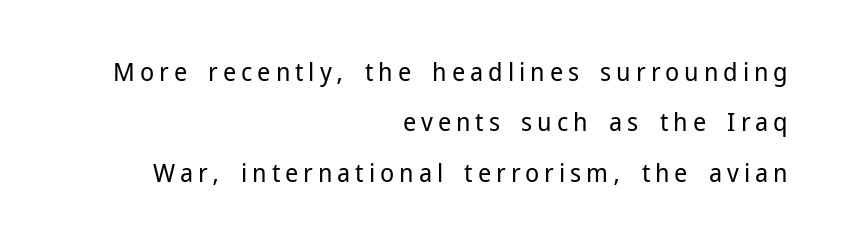
Q: Is the text bold? A: No.
Q: Is the text italic (slanted)? A: No, it is upright.
Q: Is the text underlined? A: No.
Q: How is the paragraph aligned? A: Right-aligned.
Q: Is the spacing between lines tight, normal or loose? A: Loose.
